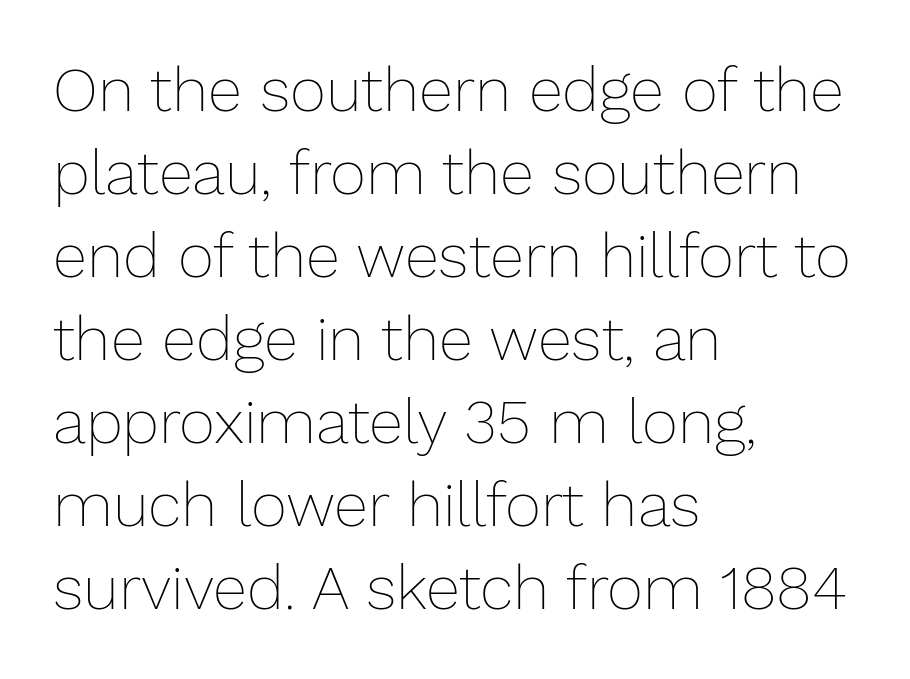
Q: Is the text bold? A: No.
Q: Is the text italic (slanted)? A: No, it is upright.
Q: Is the text underlined? A: No.
Q: How is the paragraph aligned? A: Left-aligned.
Q: Is the spacing between letters normal or unusually wide? A: Normal.
Q: Is the spacing between lines tight, normal or loose? A: Normal.
Q: Width (condensed, normal, or wide)? A: Normal.
Q: Stroke contrast? A: Low.
Q: x-height? A: Medium.
Q: Monospaced? A: No.
